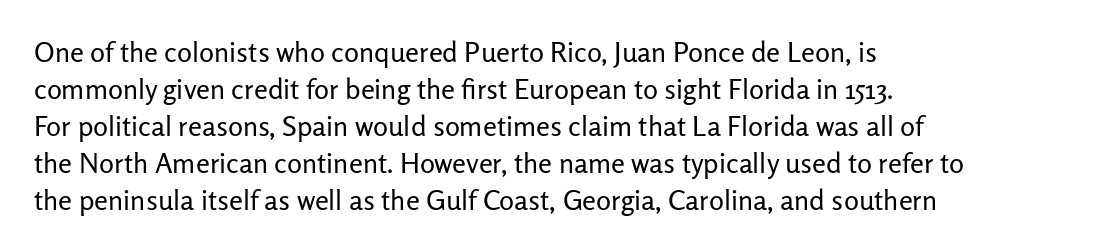
{"serif": "no", "italic": "no", "bold": "no", "weight": "regular", "width": "normal", "stroke_contrast": "low", "x_height": "medium", "monospaced": "no", "underline": "no", "align": "left", "line_spacing": "normal", "line_spacing_ratio": 1.32, "letter_spacing": "normal", "letter_spacing_em": 0.0, "glyph_px": 28}
